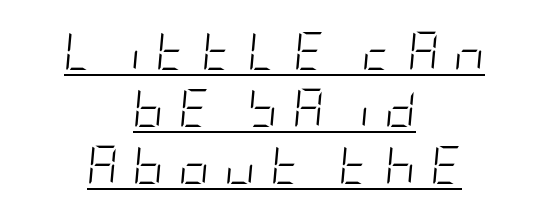
{"italic": "yes", "lean": "right", "slant_degrees": 5, "bold": "no", "weight": "light", "width": "condensed", "stroke_contrast": "low", "x_height": "large", "underline": "yes", "align": "center", "line_spacing": "normal", "line_spacing_ratio": 1.5, "letter_spacing": "wide", "letter_spacing_em": 0.39, "glyph_px": 38}
